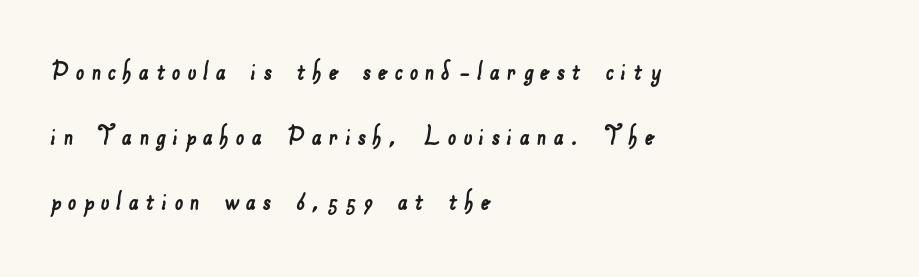
Honestly, the rows look like they've been pulled way apart. The words here are not underlined. Compared with typical body copy, the letter spacing here is much looser. The letters carry no serifs — their stems end cleanly without finishing strokes. Spacing verdict: proportional, widths tailored to each character. Alignment: flush left.
